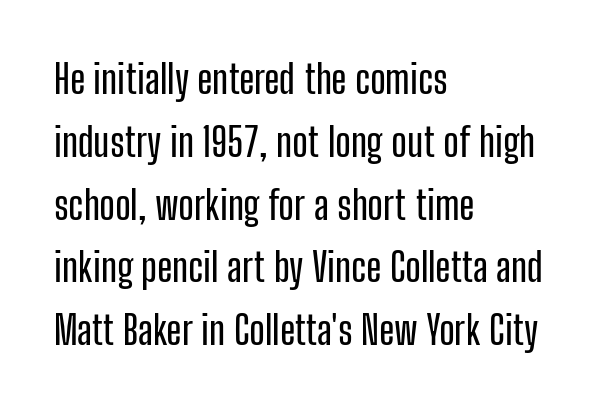
{"serif": "no", "italic": "no", "width": "condensed", "stroke_contrast": "low", "x_height": "medium", "monospaced": "no", "underline": "no", "align": "left", "line_spacing": "normal", "line_spacing_ratio": 1.57, "letter_spacing": "normal", "letter_spacing_em": 0.0, "glyph_px": 40}
